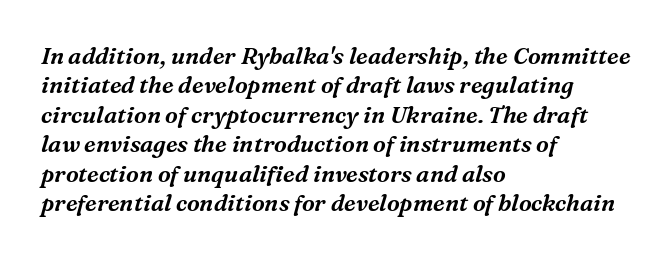
Q: Is the text italic (slanted)? A: Yes, it leans right by about 16 degrees.
Q: Is the text underlined? A: No.
Q: How is the paragraph aligned? A: Left-aligned.
Q: Is the spacing between letters normal or unusually wide? A: Normal.
Q: Is the spacing between lines tight, normal or loose? A: Normal.
